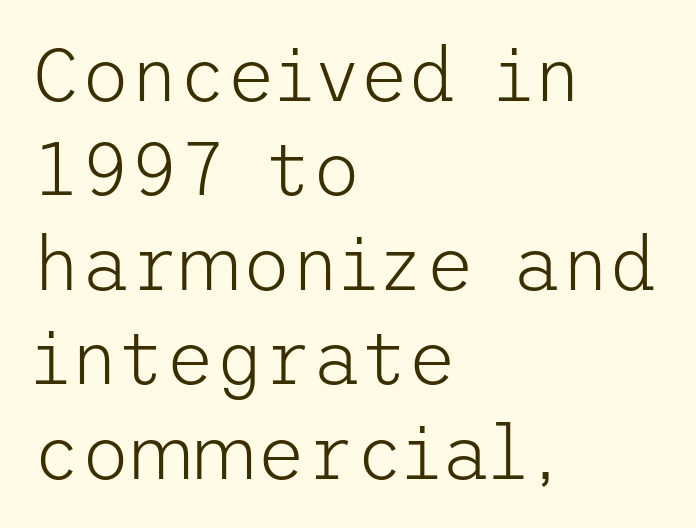
The image shows 75 px light sans-serif type, upright; set left-aligned, normal line spacing (1.26x), normal letter spacing, not underlined; low stroke contrast and a medium x-height.
